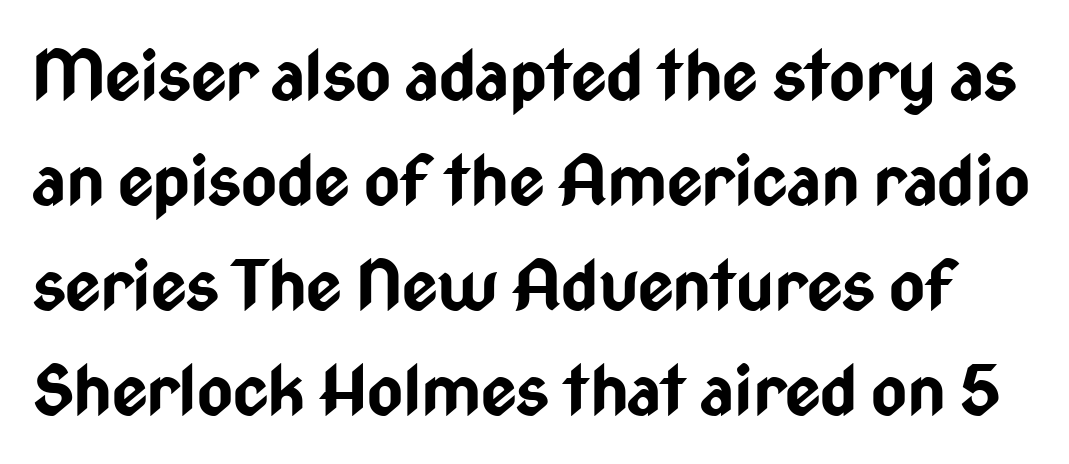
You can tell it's not italic because the verticals are truly vertical. Is this a fixed-width face? No — the glyphs have proportional, varying widths. The line-height multiplier appears to be the usual default. Nothing sits at the stroke ends, so this counts as sans-serif. Nobody drew a line under any word here.
